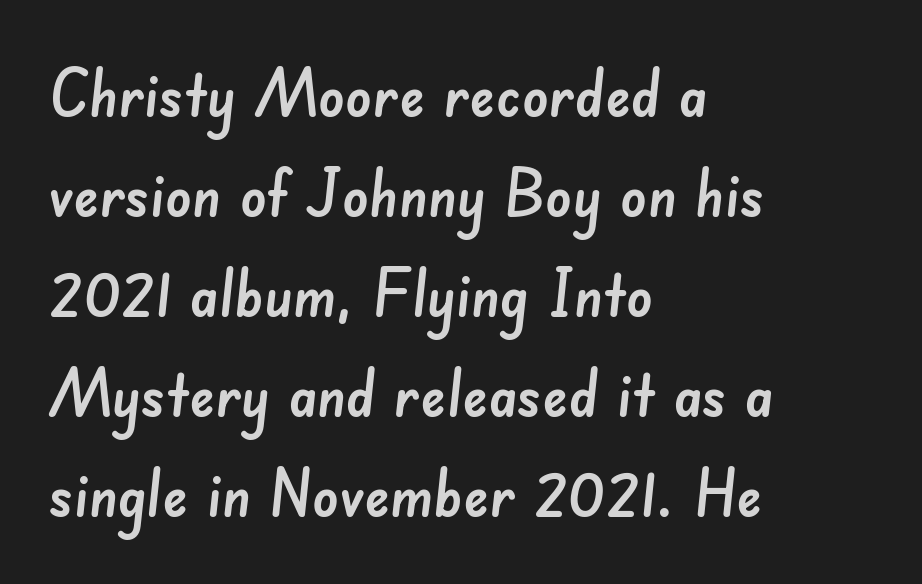
Q: Is the typeface a serif or a sans-serif typeface? A: Sans-serif.
Q: Is the text underlined? A: No.
Q: How is the paragraph aligned? A: Left-aligned.
Q: Is the spacing between letters normal or unusually wide? A: Normal.
Q: Is the spacing between lines tight, normal or loose? A: Normal.
Q: Width (condensed, normal, or wide)? A: Normal.
Q: Stroke contrast? A: Low.
Q: x-height? A: Small.
Q: Monospaced? A: No.
